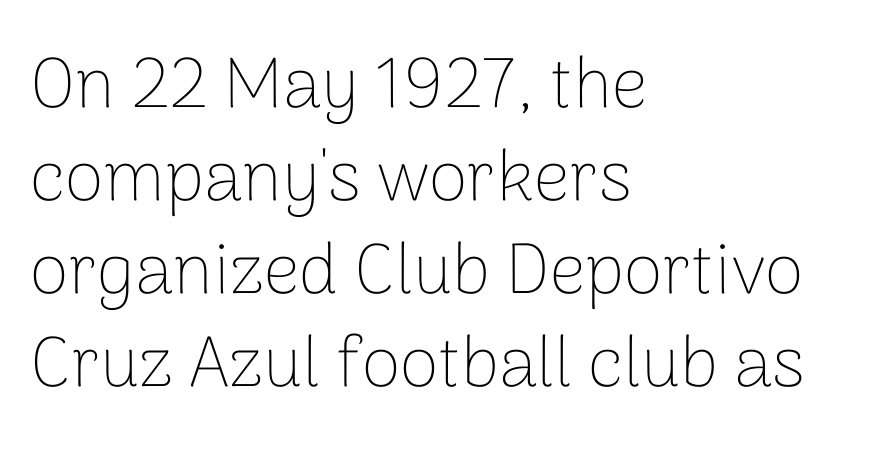
{"serif": "no", "italic": "no", "bold": "no", "weight": "thin", "width": "normal", "stroke_contrast": "low", "x_height": "medium", "monospaced": "no", "underline": "no", "align": "left", "line_spacing": "normal", "line_spacing_ratio": 1.31, "letter_spacing": "normal", "letter_spacing_em": 0.0, "glyph_px": 71}
